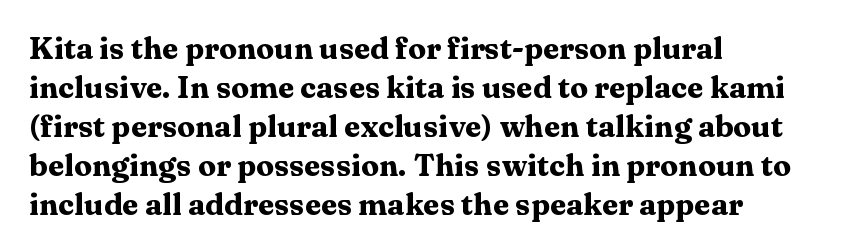
The image shows 30 px heavy, wide serif type, upright; set left-aligned, normal line spacing (1.3x), normal letter spacing, not underlined; medium stroke contrast and a medium x-height.
